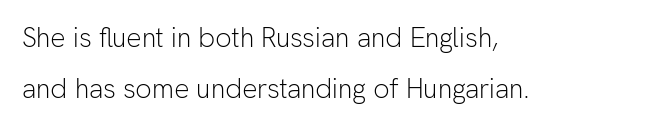
Weight: regular or lighter. Vertical strokes here are truly vertical. Standard letterfit; no display-style spreading of the glyphs. Glance below the letters and you will spot only blank space.
